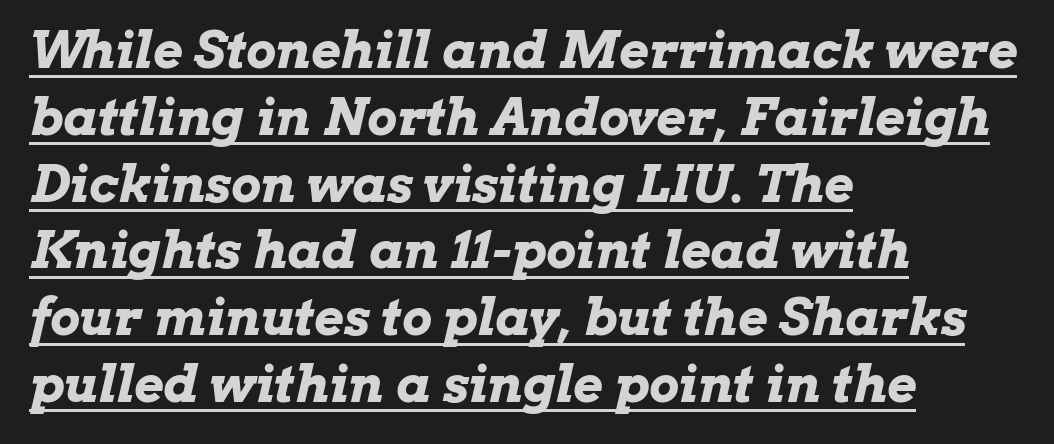
Q: Is the text bold? A: Yes.
Q: Is the text italic (slanted)? A: Yes, it leans right by about 13 degrees.
Q: Is the text underlined? A: Yes.
Q: How is the paragraph aligned? A: Left-aligned.
Q: Is the spacing between letters normal or unusually wide? A: Normal.
Q: Is the spacing between lines tight, normal or loose? A: Normal.
Q: Width (condensed, normal, or wide)? A: Wide.
Q: Stroke contrast? A: Low.
Q: x-height? A: Medium.
Q: Monospaced? A: No.
